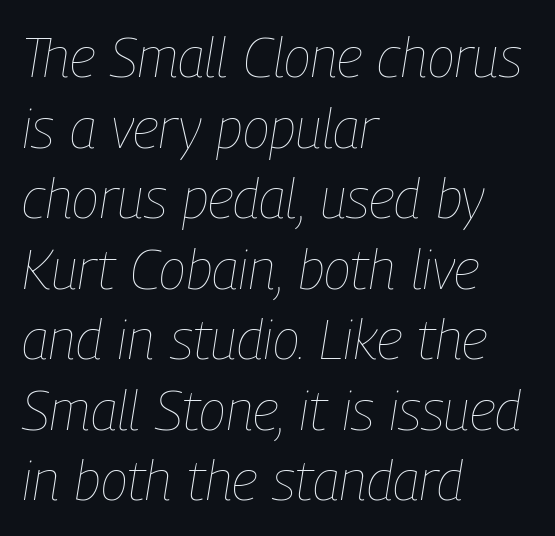
The image shows 56 px thin, condensed type, italic (leaning right); set left-aligned, normal line spacing (1.26x), normal letter spacing, not underlined; low stroke contrast and a medium x-height.
